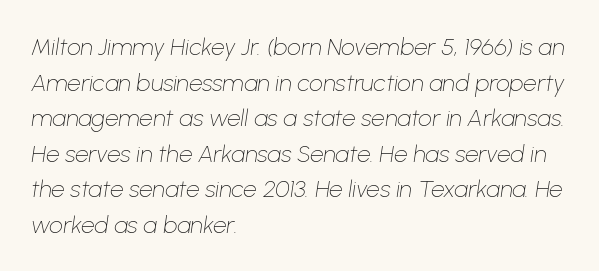
{"italic": "yes", "lean": "right", "slant_degrees": 8, "bold": "no", "underline": "no", "align": "left", "line_spacing": "normal", "line_spacing_ratio": 1.48, "letter_spacing": "normal", "letter_spacing_em": 0.0, "glyph_px": 24}
